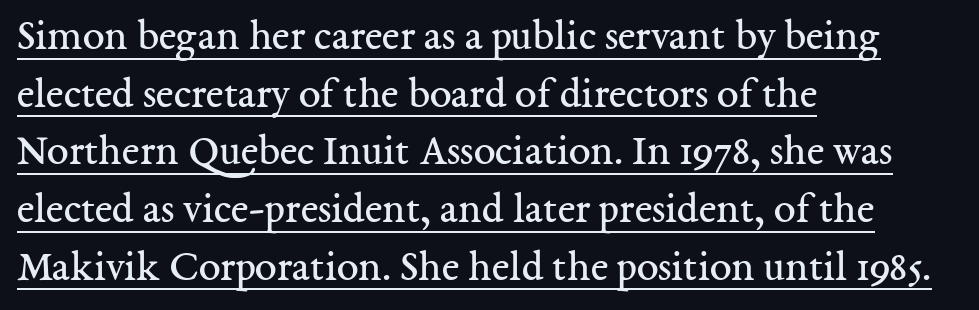
The designer left line spacing at the default. Unbolded letterforms with no extra heft. These lines stack with their left ends in a neat column. Serifs: yes, visible at the terminals of the letterforms. The typesetter has applied underlining to the passage shown.
